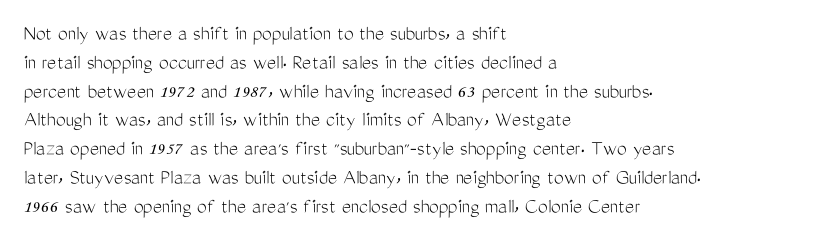
{"italic": "no", "bold": "no", "underline": "no", "align": "left", "line_spacing": "normal", "line_spacing_ratio": 1.31, "letter_spacing": "normal", "letter_spacing_em": 0.0, "glyph_px": 22}
